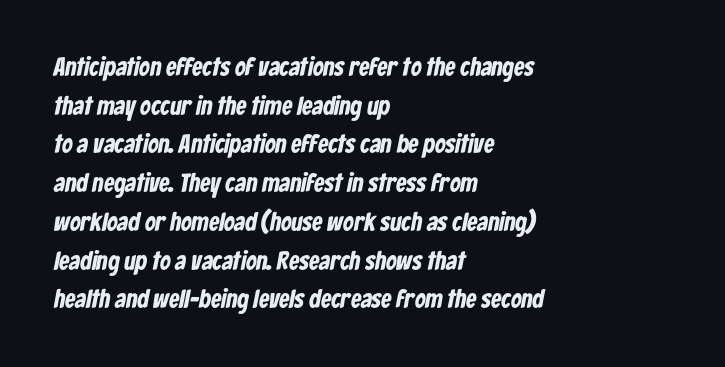
The string is rendered with underlining switched off. Caption: bold face, heavy strokes. The rendering uses a moderate line-height, typical for paragraphs. The gaps between neighbouring characters are ordinary and unremarkable. Every row of glyphs begins at an identical x-position on the left.
